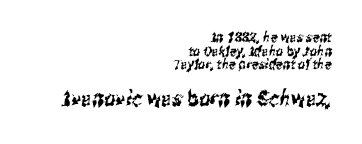
The image shows 22 px text type; set right-aligned, tight line spacing (0.97x), normal letter spacing, not underlined; the second (bottom) block is 1.57x larger.
